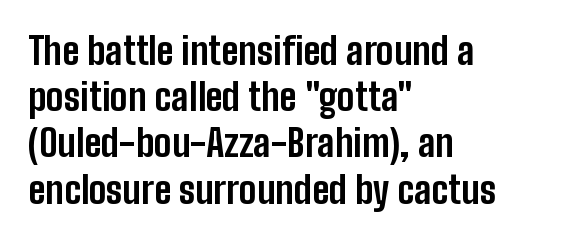
The image shows 37 px bold, condensed sans-serif type, upright; set left-aligned, normal line spacing (1.25x), normal letter spacing, not underlined; low stroke contrast and a medium x-height.
